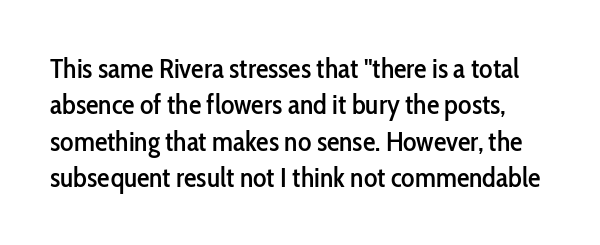
Posture: vertical. The block of text has a typical density, with ordinary space between rows. The face used here is rendered with its standard letterfit. The rendering uses natural spacing where letterforms have individual widths. The gap between lines stays unmarked. The face used here is a sans, in the tradition of grotesques and geometrics.
